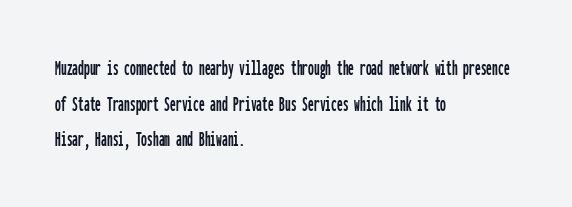
The image shows 23 px text type, upright; set left-aligned, normal line spacing (1.55x), normal letter spacing, not underlined.
